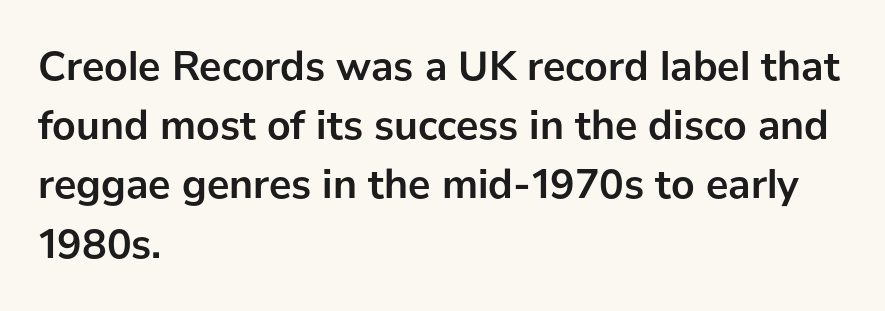
The letterforms sit shoulder to shoulder at normal distance. A sans-serif font was chosen for this passage. Check under the words: just untouched page. This sample has the flowing, uneven cadence of proportional lettering. Does the leading feel generous? No, just average.
